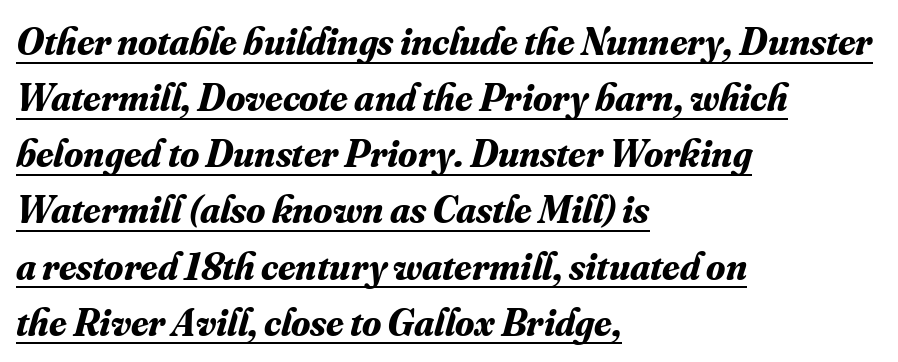
The image shows 39 px bold serif type, italic (leaning right); set left-aligned, normal line spacing (1.44x), normal letter spacing, underlined; medium stroke contrast and a small x-height.
